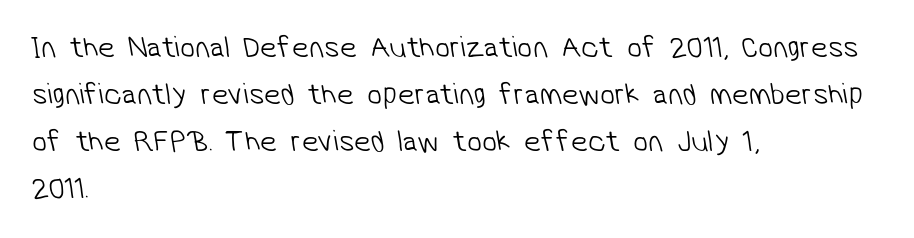
The image shows 30 px light sans-serif type; set left-aligned, normal line spacing (1.57x), normal letter spacing, not underlined; low stroke contrast and a medium x-height.
